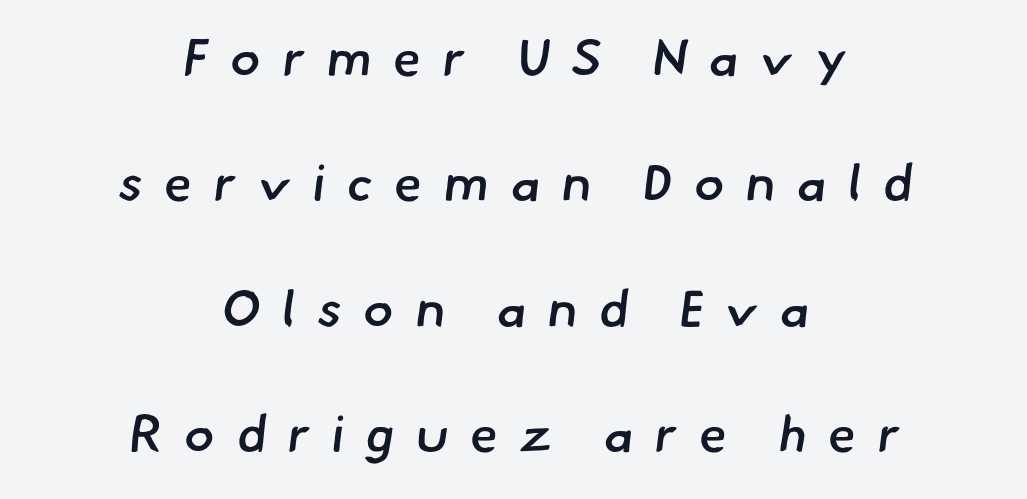
The image shows 51 px semibold sans-serif type; set centered, loose line spacing (2.46x), unusually wide letter spacing (+0.42 em), not underlined; low stroke contrast and a small x-height.
